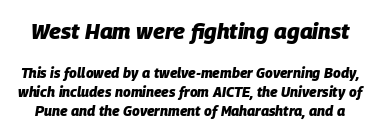
Slant detected: the letters are inclined. Here the first block reads like a headline and the second like body copy. If you measured baseline to baseline, you'd find a middling distance. The rendering uses a bold face; every stroke is thick and dark. The space beneath each line is pristine and unruled.
